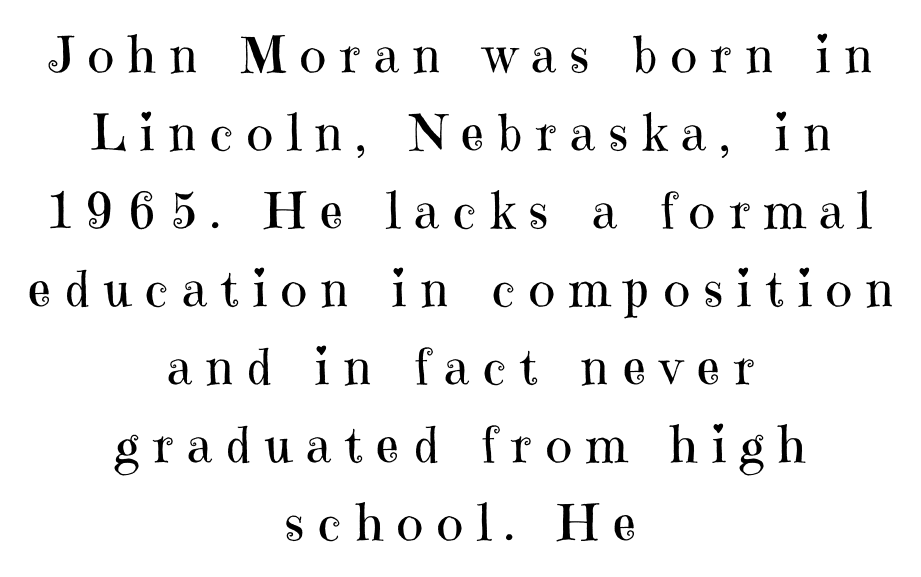
Q: Is the text bold? A: No.
Q: Is the text italic (slanted)? A: No, it is upright.
Q: Is the typeface a serif or a sans-serif typeface? A: Serif.
Q: Is the text underlined? A: No.
Q: How is the paragraph aligned? A: Centered.
Q: Is the spacing between letters normal or unusually wide? A: Unusually wide.
Q: Is the spacing between lines tight, normal or loose? A: Normal.
Q: Width (condensed, normal, or wide)? A: Normal.
Q: Stroke contrast? A: High.
Q: x-height? A: Medium.
Q: Monospaced? A: No.
